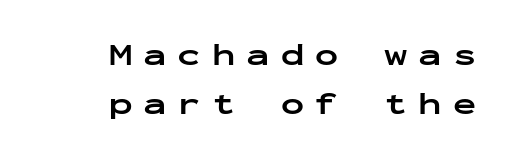
Notice how the stems are strictly vertical — no italics here. These lines stack with their right ends in a neat column. Does the leading feel generous? No, just average. Rule under the text: the space is simply empty. This rendering employs a face without finishing strokes, i.e., a sans-serif. A typesetter would call this heavily tracked-out type.
